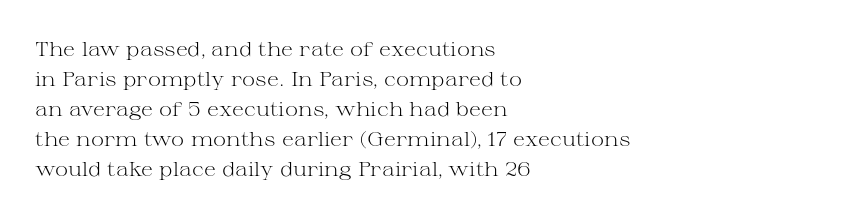
The image shows 20 px text type, upright; set left-aligned, normal line spacing (1.5x), normal letter spacing, not underlined.
